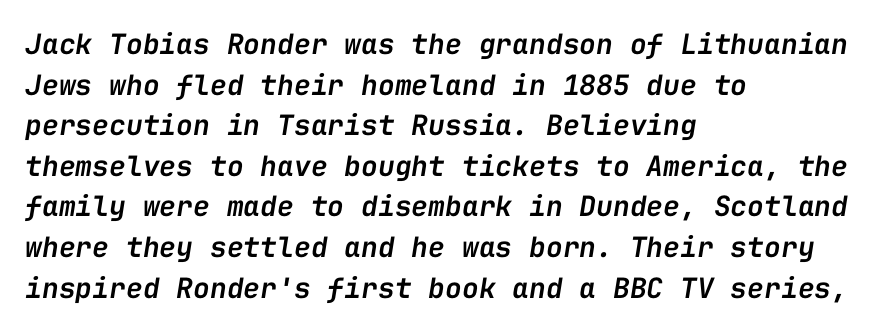
The image shows 28 px semibold type, italic (leaning right), monospaced; set left-aligned, normal line spacing (1.45x), normal letter spacing, not underlined; low stroke contrast and a medium x-height.
